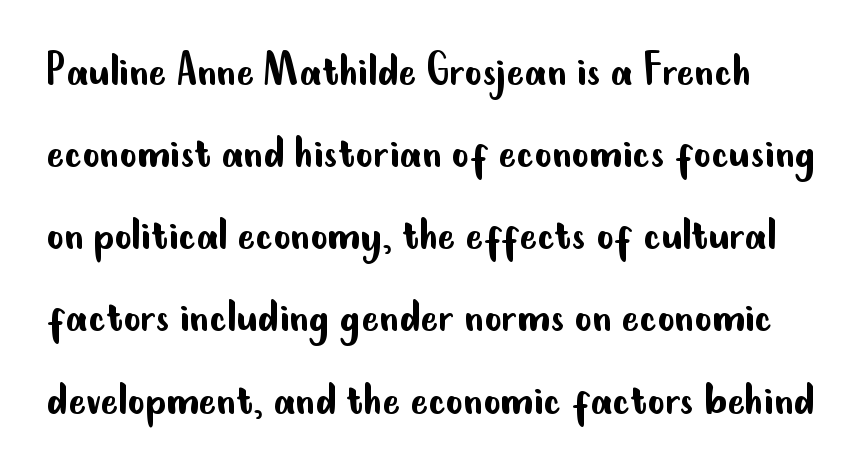
Q: Is the text bold? A: No.
Q: Is the text italic (slanted)? A: No, it is upright.
Q: Is the typeface a serif or a sans-serif typeface? A: Sans-serif.
Q: Is the text underlined? A: No.
Q: Is the spacing between letters normal or unusually wide? A: Normal.
Q: Is the spacing between lines tight, normal or loose? A: Normal.
Q: Width (condensed, normal, or wide)? A: Condensed.
Q: Stroke contrast? A: Low.
Q: x-height? A: Small.
Q: Monospaced? A: No.
